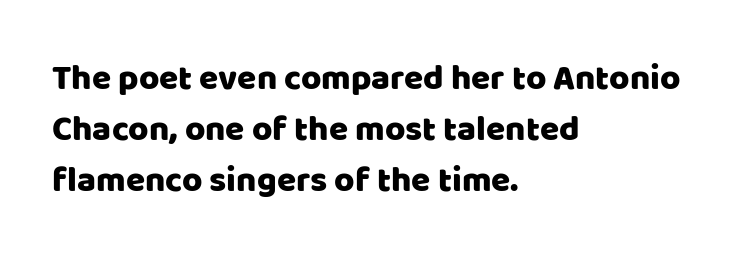
A typesetter would label this face a sans. Is the block centered? No — it sits flush against the left margin. The specimen omits any rule beneath the text block's lines. A roman cut, with each character standing at attention. Does the leading feel generous? No, just average.
